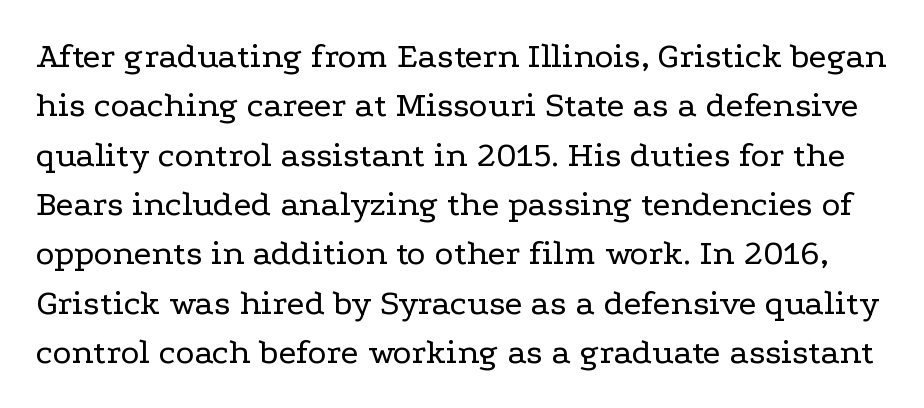
Vertical stems look standard width or narrower in stroke. Interline gaps are of average width in this sample. Each word holds together tightly as a unit, with standard inter-letter gaps. Lines of text with bare space underneath. Note the varied advance widths — an 'i' is clearly narrower than an 'm'. It's the straight-up-and-down kind of type.
